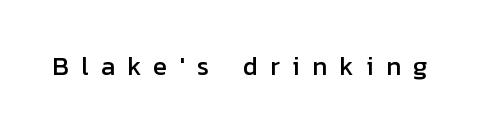
Q: Is the text italic (slanted)? A: No, it is upright.
Q: Is the text underlined? A: No.
Q: Is the spacing between letters normal or unusually wide? A: Unusually wide.
